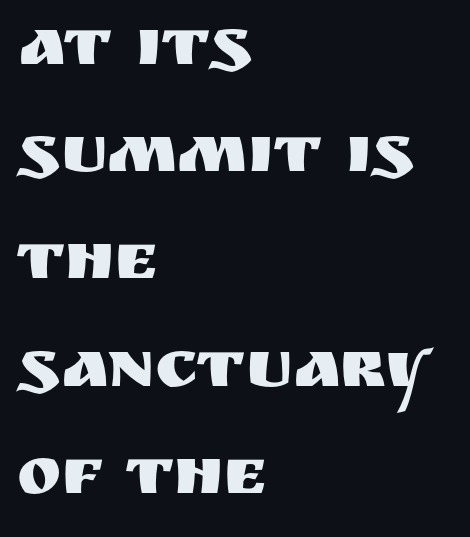
The image shows 67 px sans-serif type, upright; set left-aligned, normal line spacing (1.6x), normal letter spacing, not underlined; medium stroke contrast and a large x-height.
